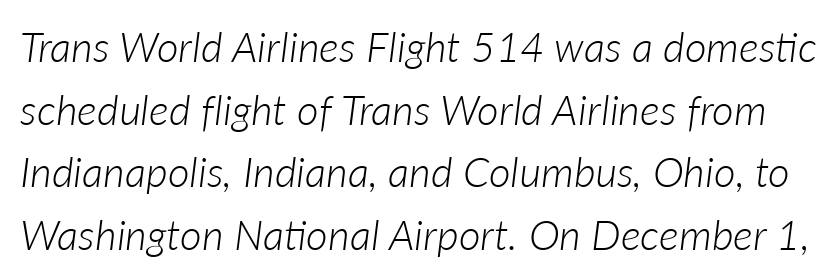
{"italic": "yes", "lean": "right", "slant_degrees": 7, "bold": "no", "weight": "light", "width": "normal", "stroke_contrast": "low", "x_height": "medium", "monospaced": "no", "underline": "no", "line_spacing": "normal", "line_spacing_ratio": 1.49, "letter_spacing": "normal", "letter_spacing_em": 0.0, "glyph_px": 42}
